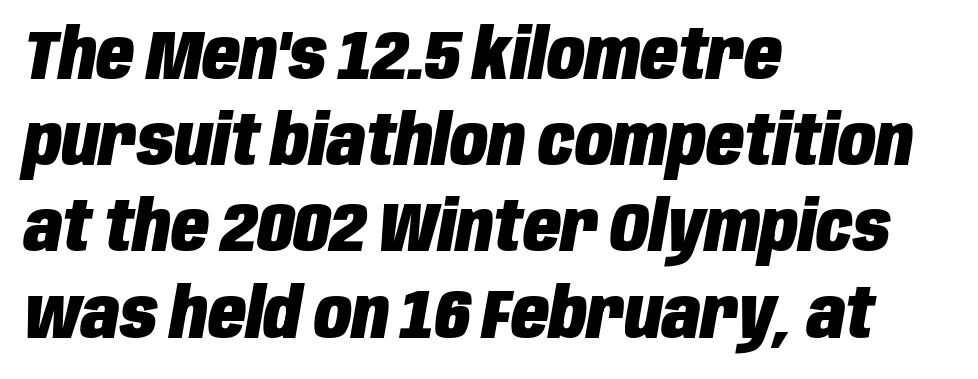
{"italic": "yes", "lean": "right", "slant_degrees": 10, "bold": "yes", "weight": "heavy", "width": "condensed", "stroke_contrast": "low", "x_height": "large", "monospaced": "no", "underline": "no", "align": "left", "line_spacing": "normal", "line_spacing_ratio": 1.25, "letter_spacing": "normal", "letter_spacing_em": 0.0, "glyph_px": 69}
